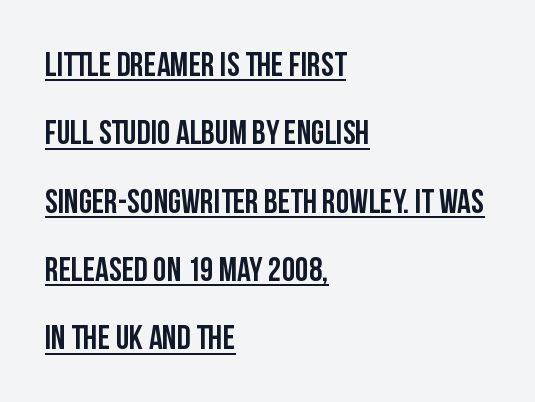
The image shows 34 px condensed sans-serif type, upright; set left-aligned, loose line spacing (2.01x), normal letter spacing, underlined; low stroke contrast and a large x-height.
